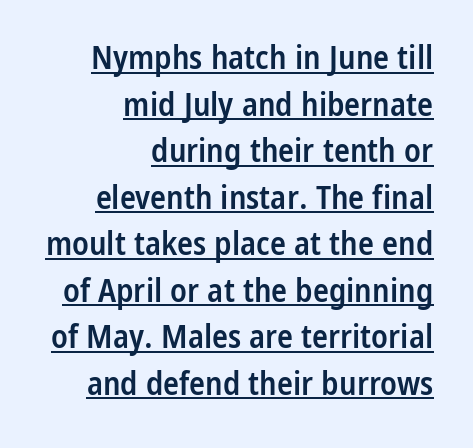
{"serif": "no", "italic": "no", "bold": "semi", "weight": "semibold", "width": "condensed", "stroke_contrast": "low", "x_height": "medium", "monospaced": "no", "underline": "yes", "align": "right", "line_spacing": "normal", "line_spacing_ratio": 1.41, "letter_spacing": "normal", "letter_spacing_em": 0.0, "glyph_px": 33}
